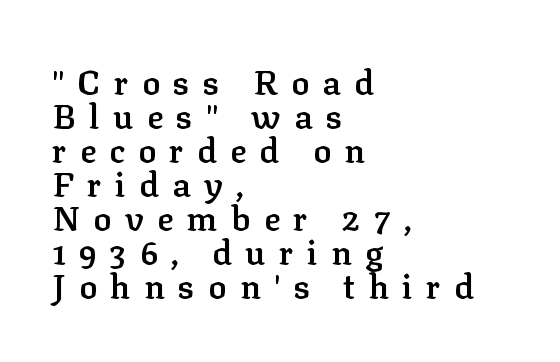
{"serif": "yes", "italic": "no", "bold": "semi", "weight": "semibold", "width": "normal", "stroke_contrast": "low", "x_height": "medium", "monospaced": "no", "underline": "no", "align": "left", "line_spacing": "tight", "line_spacing_ratio": 1.0, "letter_spacing": "wide", "letter_spacing_em": 0.39, "glyph_px": 34}
